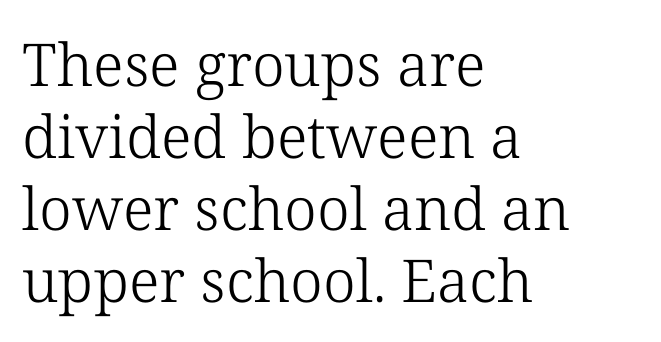
Q: Is the text bold? A: No.
Q: Is the text italic (slanted)? A: No, it is upright.
Q: Is the typeface a serif or a sans-serif typeface? A: Serif.
Q: Is the text underlined? A: No.
Q: How is the paragraph aligned? A: Left-aligned.
Q: Is the spacing between letters normal or unusually wide? A: Normal.
Q: Width (condensed, normal, or wide)? A: Normal.
Q: Stroke contrast? A: Low.
Q: x-height? A: Medium.
Q: Monospaced? A: No.
